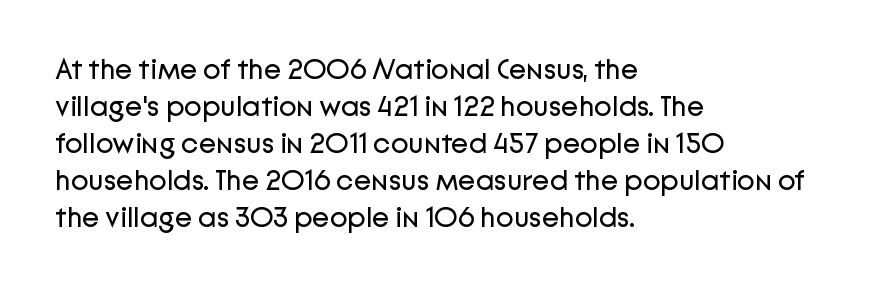
The image shows 29 px regular-weight sans-serif type, upright; set left-aligned, normal line spacing (1.28x), normal letter spacing, not underlined; low stroke contrast and a medium x-height.
